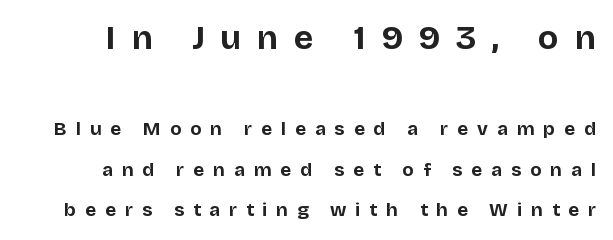
The image shows 34 px bold sans-serif type, upright; set loose line spacing (2.14x), unusually wide letter spacing (+0.46 em), not underlined; the first (top) block is 1.79x larger; low stroke contrast and a large x-height.
